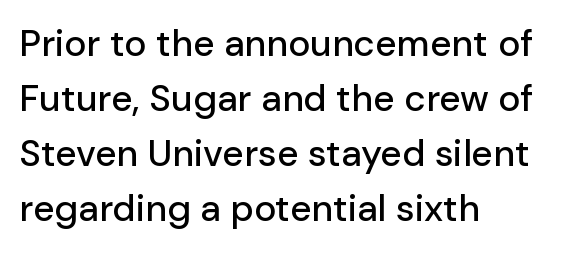
{"serif": "no", "italic": "no", "width": "normal", "stroke_contrast": "low", "x_height": "medium", "monospaced": "no", "underline": "no", "align": "left", "line_spacing": "normal", "line_spacing_ratio": 1.49, "letter_spacing": "normal", "letter_spacing_em": 0.0, "glyph_px": 37}
